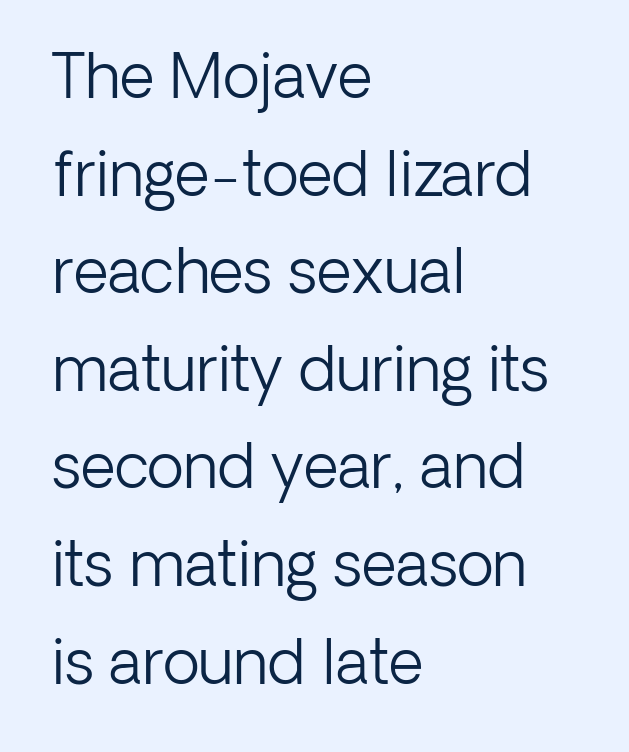
{"serif": "no", "italic": "no", "bold": "no", "weight": "light", "width": "normal", "stroke_contrast": "low", "x_height": "medium", "monospaced": "no", "underline": "no", "align": "left", "line_spacing": "normal", "line_spacing_ratio": 1.6, "letter_spacing": "normal", "letter_spacing_em": 0.0, "glyph_px": 61}
